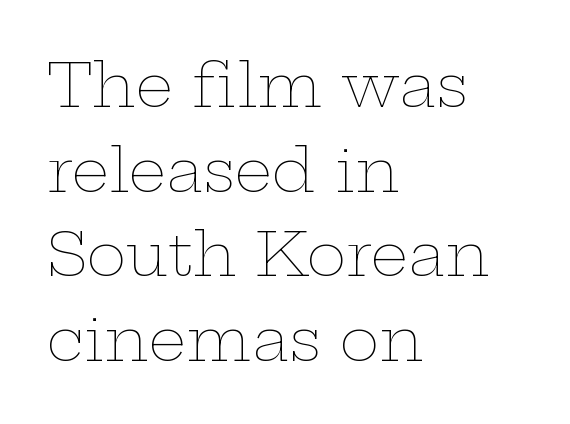
{"italic": "no", "bold": "no", "weight": "thin", "width": "wide", "stroke_contrast": "low", "x_height": "medium", "monospaced": "no", "underline": "no", "align": "left", "line_spacing": "normal", "line_spacing_ratio": 1.41, "letter_spacing": "normal", "letter_spacing_em": 0.0, "glyph_px": 60}
